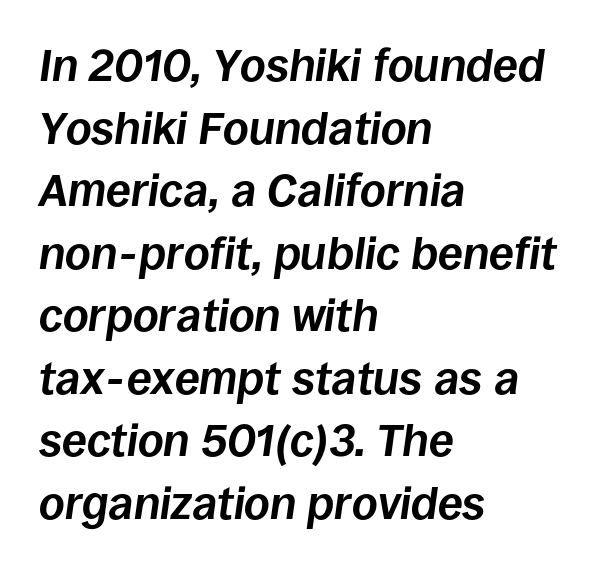
Designer's note — italics engaged. Here the designer chose a conventional face with non-uniform glyph widths. Stroke thickness is high; the sample reads as a true bold. The designer left line spacing at the default. Bare-footed words on every line.
